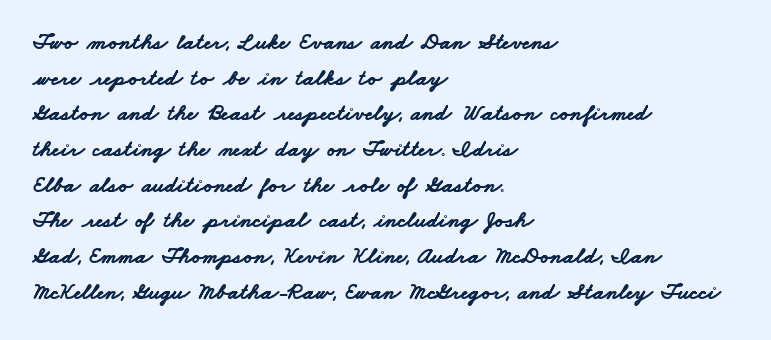
{"bold": "yes", "underline": "no", "align": "left", "line_spacing": "normal", "line_spacing_ratio": 1.55, "letter_spacing": "normal", "letter_spacing_em": 0.0, "glyph_px": 23}
